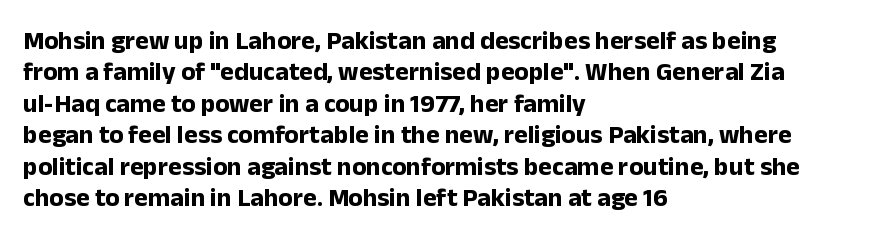
The image shows 26 px bold type, upright; set left-aligned, line spacing 1.21x, normal letter spacing, not underlined.
